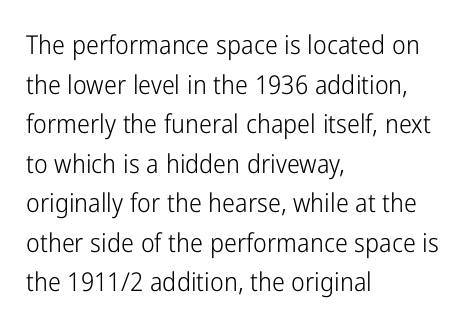
The image shows 26 px text type, upright; set left-aligned, normal line spacing (1.52x), normal letter spacing, not underlined.
